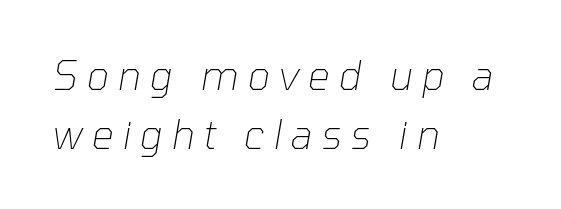
{"italic": "yes", "lean": "right", "slant_degrees": 10, "bold": "no", "weight": "thin", "width": "normal", "stroke_contrast": "low", "x_height": "medium", "monospaced": "no", "underline": "no", "align": "left", "line_spacing": "normal", "line_spacing_ratio": 1.52, "letter_spacing": "wide", "letter_spacing_em": 0.23, "glyph_px": 39}
